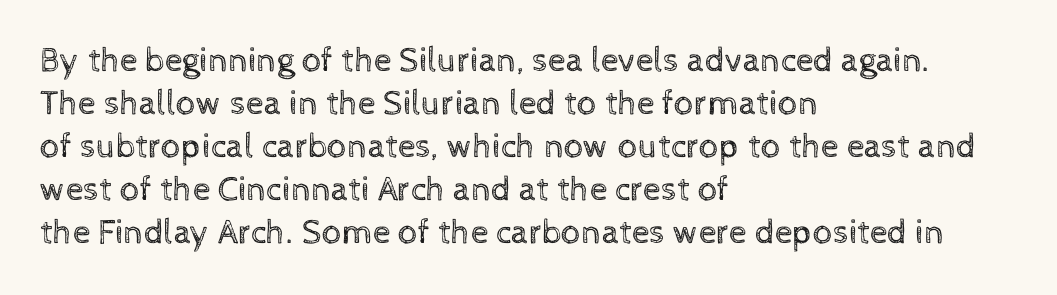
The image shows 35 px regular-weight type, upright; set left-aligned, line spacing 1.23x, normal letter spacing, not underlined; a medium x-height.
